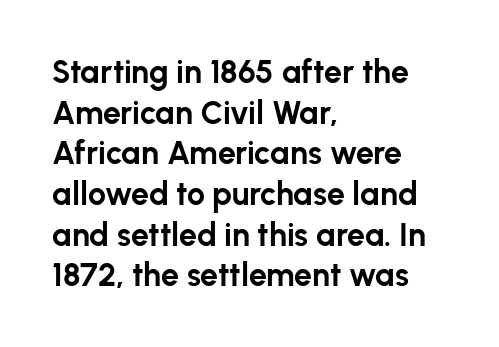
The glyphs have the mass of a bold cut. Rows of type keep a routine distance in the vertical direction. The typography opts for an upright posture over an oblique one. Varying glyph widths throughout — classic text-font behaviour. Visually the block forms a straight wall on the left and a jagged coastline on the right.
